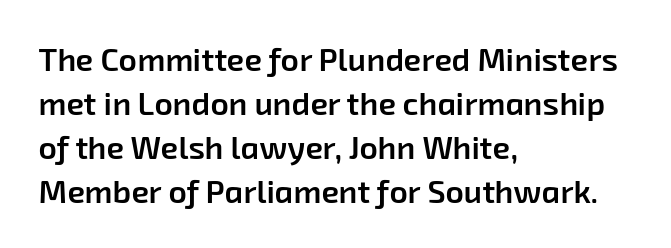
The characters look somewhat weighty, a semibold short of true bold. The characters display no serif detailing; their extremities are plain. Clear beneath every line of the passage. These lines are rendered in a variable-pitch font. The designer left line spacing at the default.
